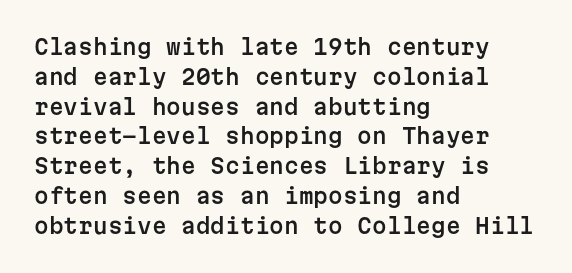
Which margin do the lines hug? The left one — the right edge is uneven. The letters stand upright; this is a roman face. Any mark beneath the type? The region is blank. The space between consecutive lines is moderate. No extra tracking has been applied to these lines.
